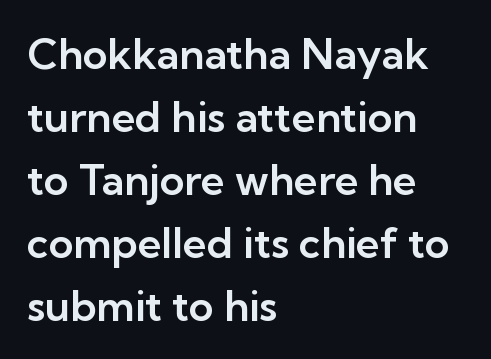
Do the characters align in a grid? No, the font is proportional. Letterform terminals end flat and unadorned throughout the passage. Tracking here is standard; glyphs follow each other at the usual distance. The glyphs are unaccompanied by any horizontal stroke below them.
